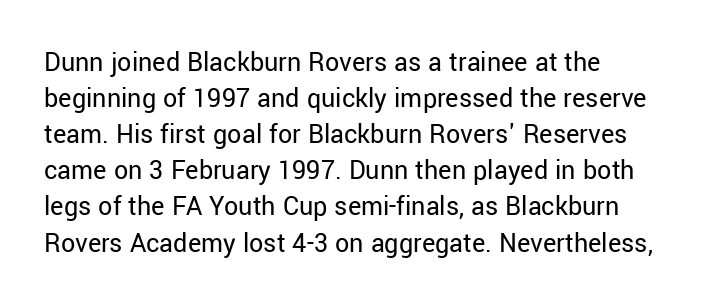
Q: Is the text bold? A: No.
Q: Is the text italic (slanted)? A: No, it is upright.
Q: Is the typeface a serif or a sans-serif typeface? A: Sans-serif.
Q: Is the text underlined? A: No.
Q: How is the paragraph aligned? A: Left-aligned.
Q: Is the spacing between letters normal or unusually wide? A: Normal.
Q: Is the spacing between lines tight, normal or loose? A: Normal.
Q: Width (condensed, normal, or wide)? A: Normal.
Q: Stroke contrast? A: Low.
Q: x-height? A: Medium.
Q: Monospaced? A: No.
